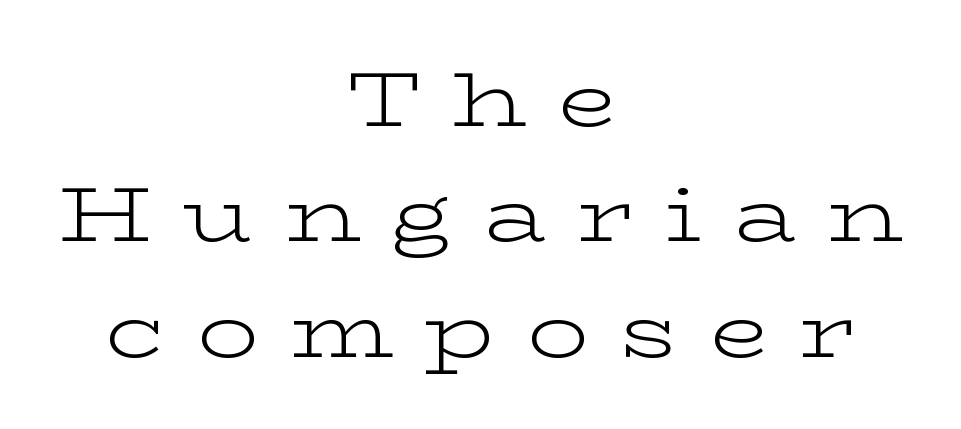
The image shows 77 px light, wide serif type, upright; set centered, normal line spacing (1.5x), unusually wide letter spacing (+0.4 em), not underlined; low stroke contrast and a medium x-height.
